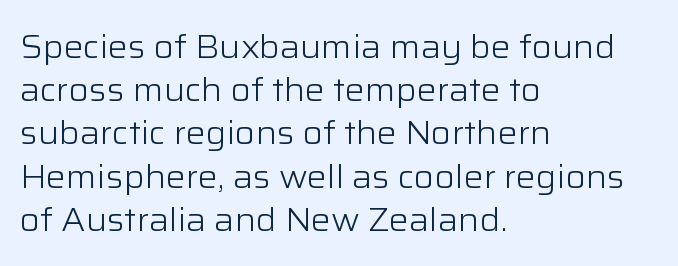
The passage shown is not bold in any degree. Spacing verdict: proportional, widths tailored to each character. Quick note: underline off. Short and long lines alike share a common starting point at left. The passage shown has conventional tracking throughout.
